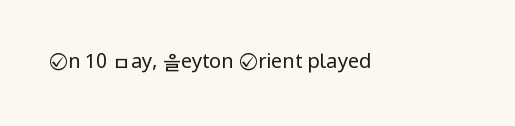
The image shows 20 px text type, upright; set normal letter spacing, not underlined.
